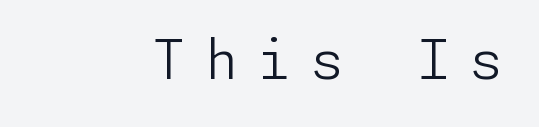
The image shows 54 px light sans-serif type, upright; set unusually wide letter spacing (+0.36 em), not underlined; low stroke contrast and a medium x-height.
